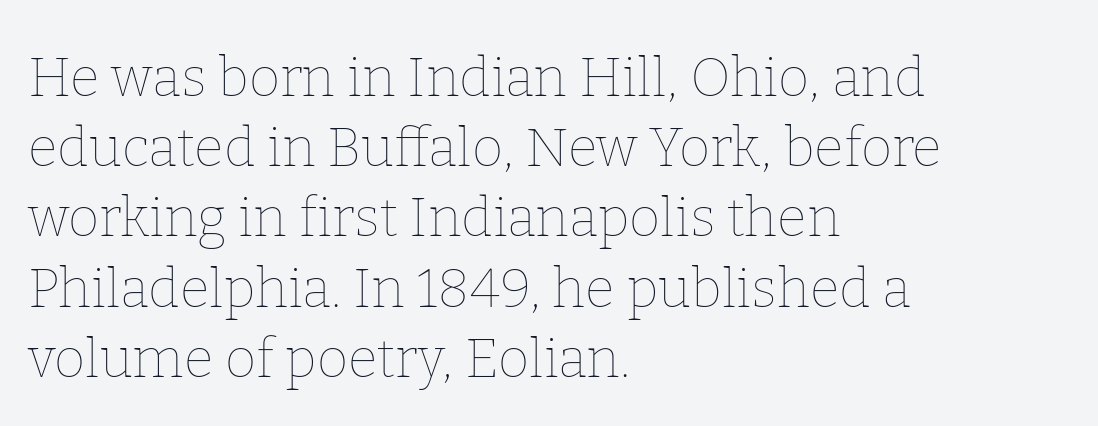
The image shows 54 px thin type, upright; set left-aligned, normal line spacing (1.3x), normal letter spacing, not underlined; low stroke contrast and a medium x-height.
